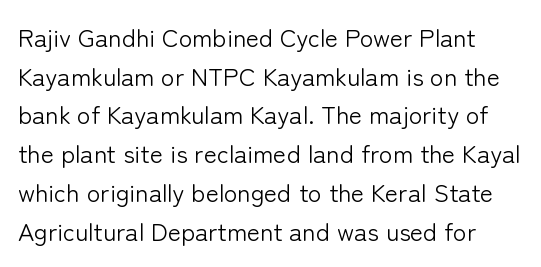
{"italic": "no", "bold": "no", "underline": "no", "line_spacing": "normal", "line_spacing_ratio": 1.55, "letter_spacing": "normal", "letter_spacing_em": 0.0, "glyph_px": 25}
